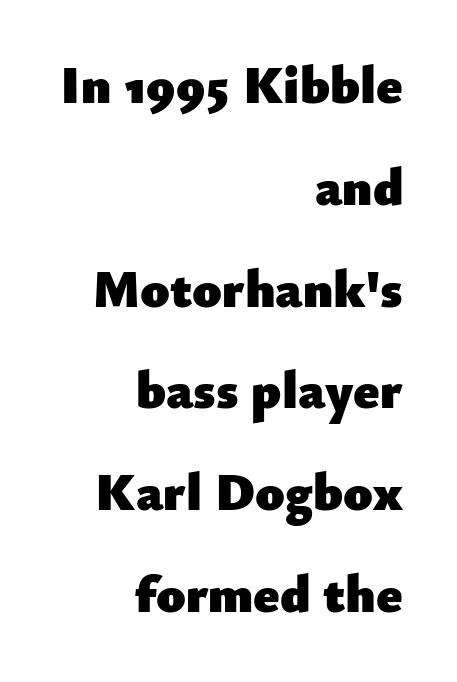
Q: Is the text bold? A: Yes.
Q: Is the text italic (slanted)? A: No, it is upright.
Q: Is the typeface a serif or a sans-serif typeface? A: Sans-serif.
Q: Is the text underlined? A: No.
Q: How is the paragraph aligned? A: Right-aligned.
Q: Is the spacing between letters normal or unusually wide? A: Normal.
Q: Is the spacing between lines tight, normal or loose? A: Loose.
Q: Width (condensed, normal, or wide)? A: Normal.
Q: Stroke contrast? A: Low.
Q: x-height? A: Small.
Q: Monospaced? A: No.
